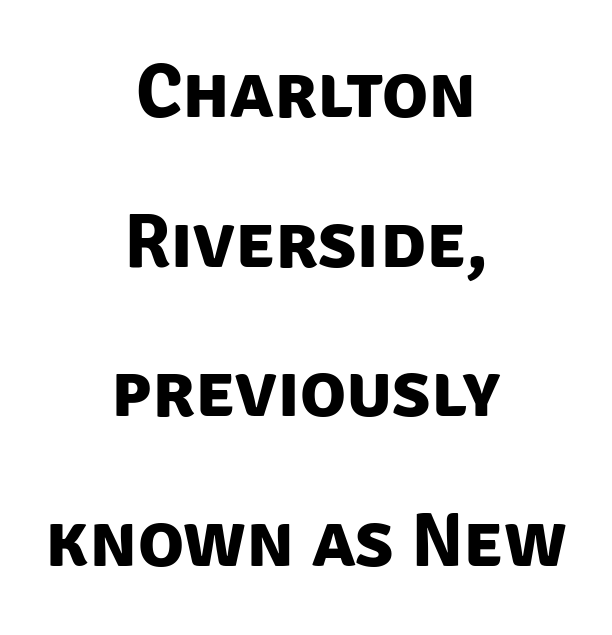
The font is running at its bold setting. Baseline-to-baseline distance is far greater than the letter height. No word sits above an underline. Classification — sans serif. Do the characters align in a grid? No, the font is proportional. The letterforms sit shoulder to shoulder at normal distance.
